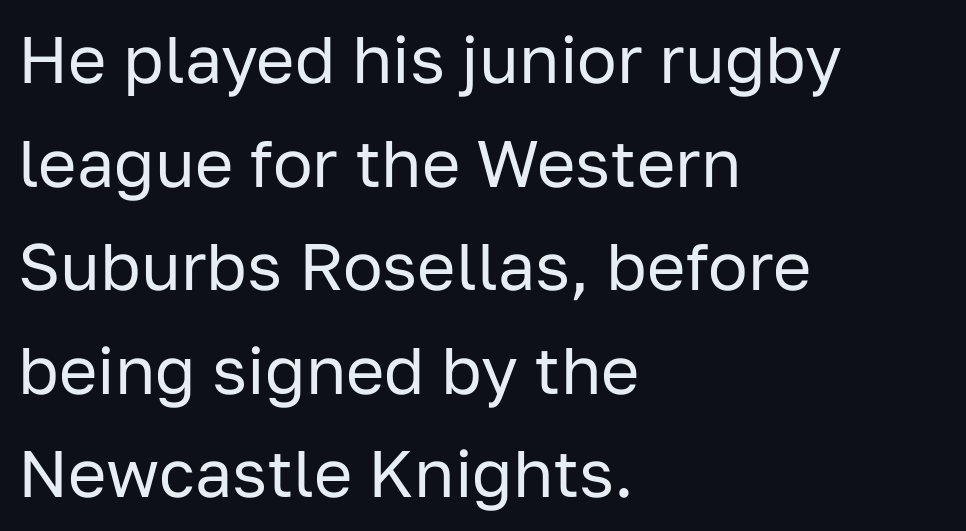
A bare baseline throughout the passage. The designer went with a sans here, leaving each stem footless. The letters advance in unequal steps, a hallmark of proportional type. A light-to-regular cut is what we see here. Italic? Not at all — the glyphs are vertical. The passage shown has conventional tracking throughout.
